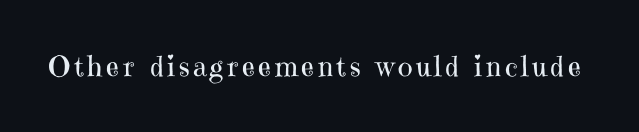
Q: Is the text bold? A: No.
Q: Is the text italic (slanted)? A: No, it is upright.
Q: Is the typeface a serif or a sans-serif typeface? A: Serif.
Q: Is the text underlined? A: No.
Q: Width (condensed, normal, or wide)? A: Normal.
Q: Stroke contrast? A: High.
Q: x-height? A: Medium.
Q: Monospaced? A: No.
